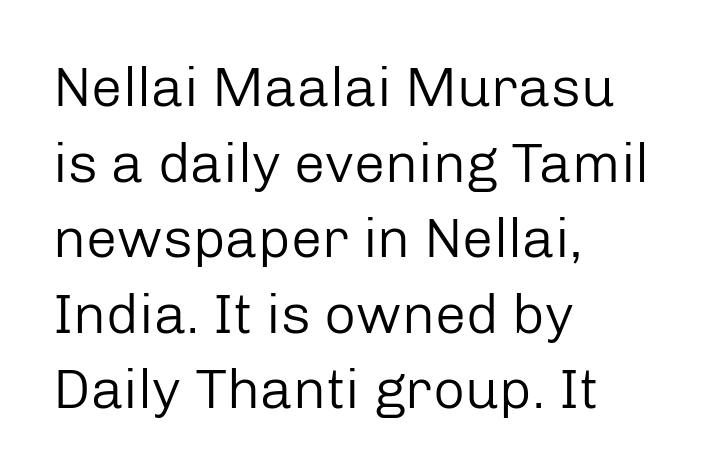
Characters remain perfectly vertical along every line. Look at the tracking — it's just the regular setting, nothing added. Is the type heavy? It reads as light-to-regular instead. Looks like regular typesetting: each glyph gets only the width it needs. The zone under the glyphs is completely vacant.
